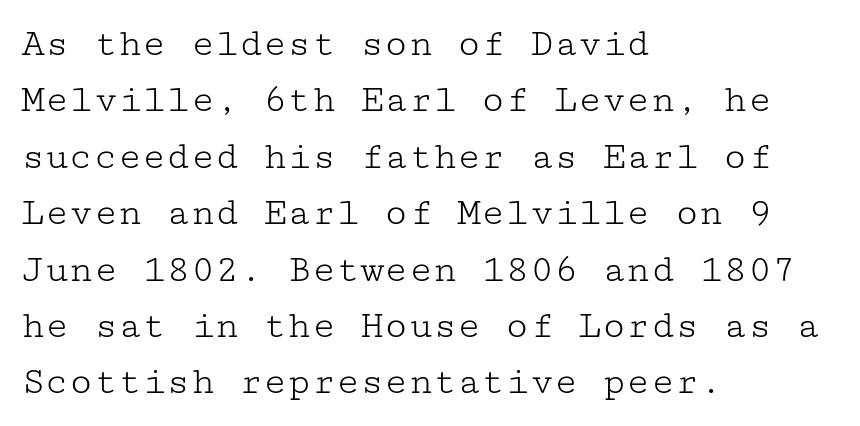
The image shows 40 px light, wide serif type, upright; set left-aligned, normal line spacing (1.41x), normal letter spacing, not underlined; low stroke contrast and a medium x-height.
